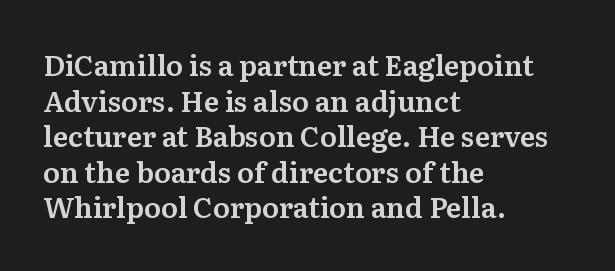
The image shows 28 px serif type, upright; set left-aligned, normal line spacing (1.27x), normal letter spacing, not underlined; medium stroke contrast and a medium x-height.
